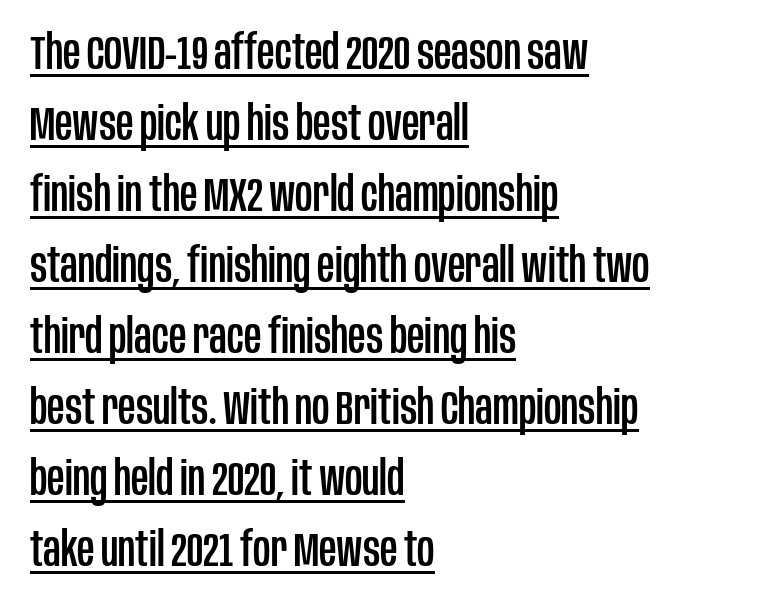
The image shows 48 px condensed sans-serif type, upright; set left-aligned, normal line spacing (1.48x), normal letter spacing, underlined; low stroke contrast and a large x-height.
